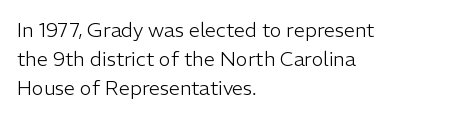
{"italic": "no", "bold": "no", "underline": "no", "align": "left", "line_spacing": "normal", "line_spacing_ratio": 1.44, "letter_spacing": "normal", "letter_spacing_em": 0.0, "glyph_px": 20}
